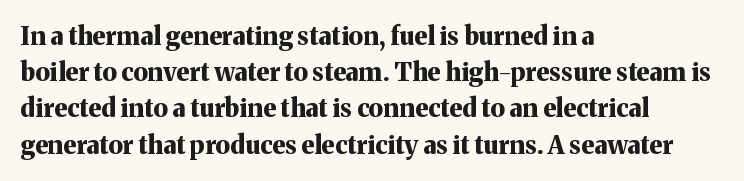
The image shows 25 px bold type, upright; set left-aligned, normal line spacing (1.45x), normal letter spacing, not underlined.
